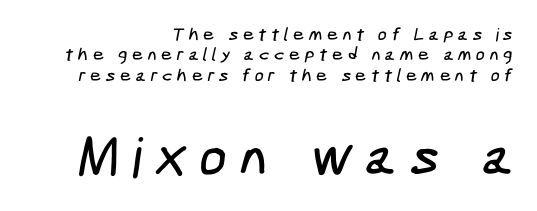
Q: Is the typeface a serif or a sans-serif typeface? A: Sans-serif.
Q: Is the text underlined? A: No.
Q: How is the paragraph aligned? A: Right-aligned.
Q: Is the spacing between letters normal or unusually wide? A: Unusually wide.
Q: Is the spacing between lines tight, normal or loose? A: Tight.
Q: Which block of text is set in a larger size, the first (top) or the second (bottom)? A: The second (bottom) one.
Q: Width (condensed, normal, or wide)? A: Condensed.
Q: Stroke contrast? A: Low.
Q: x-height? A: Medium.
